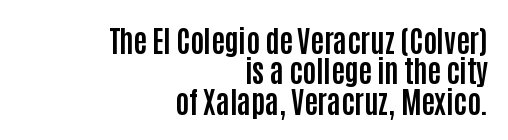
The image shows 29 px bold, condensed sans-serif type, upright; set right-aligned, tight line spacing (1.05x), normal letter spacing, not underlined; low stroke contrast and a large x-height.
